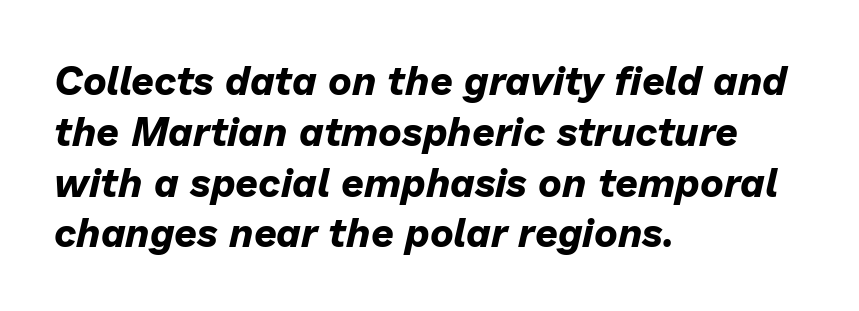
The image shows 40 px bold type, italic (leaning right); set left-aligned, normal line spacing (1.27x), normal letter spacing, not underlined; low stroke contrast and a medium x-height.
